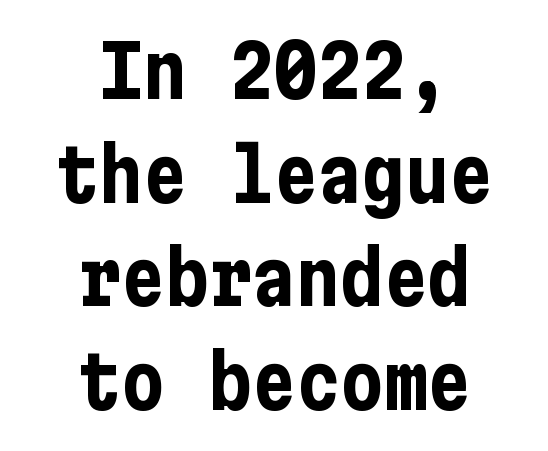
{"serif": "no", "italic": "no", "bold": "yes", "weight": "bold", "width": "condensed", "stroke_contrast": "low", "x_height": "medium", "underline": "no", "align": "center", "line_spacing": "normal", "line_spacing_ratio": 1.42, "letter_spacing": "normal", "letter_spacing_em": 0.0, "glyph_px": 73}
